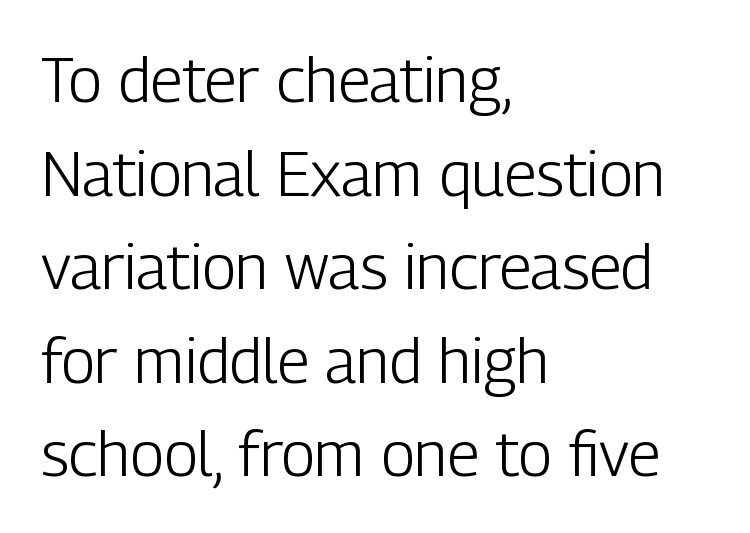
In CSS terms this would be text-align: left. Notice how descenders clear the ascenders below comfortably — that's standard leading. Regarding serifs, this sample does without them. This reads as an unemphasized weight, regular at the heaviest. The face used here is proportionally spaced, like ordinary book or web type.
